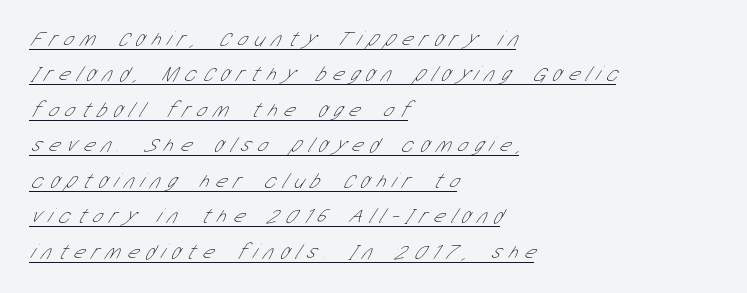
The image shows 21 px text type; set left-aligned, normal line spacing (1.69x), unusually wide letter spacing (+0.34 em), underlined.
